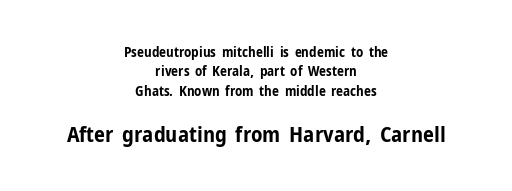
These two chunks differ in scale, with the bottom chunk taking the larger measure. What's the leading like? Ordinary, nothing unusual. Layout note: lines centered. The string is rendered with underlining switched off.
